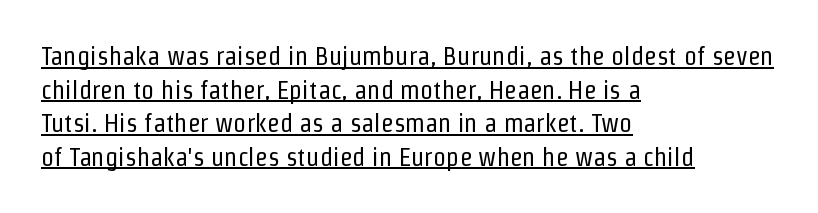
The image shows 26 px text type, upright; set left-aligned, normal line spacing (1.29x), normal letter spacing, underlined.
